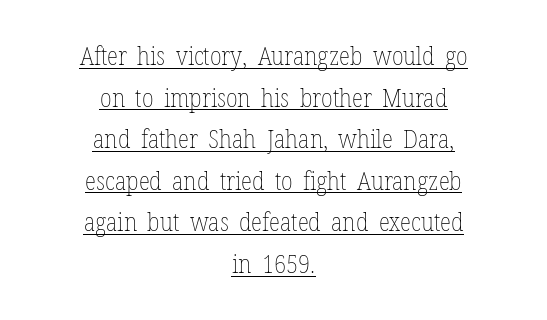
Q: Is the text bold? A: No.
Q: Is the text italic (slanted)? A: No, it is upright.
Q: Is the text underlined? A: Yes.
Q: How is the paragraph aligned? A: Centered.
Q: Is the spacing between letters normal or unusually wide? A: Normal.
Q: Is the spacing between lines tight, normal or loose? A: Normal.
